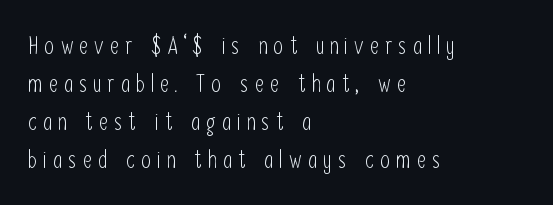
The image shows 25 px text type, upright; set left-aligned, normal line spacing (1.52x), unusually wide letter spacing (+0.24 em), not underlined.
